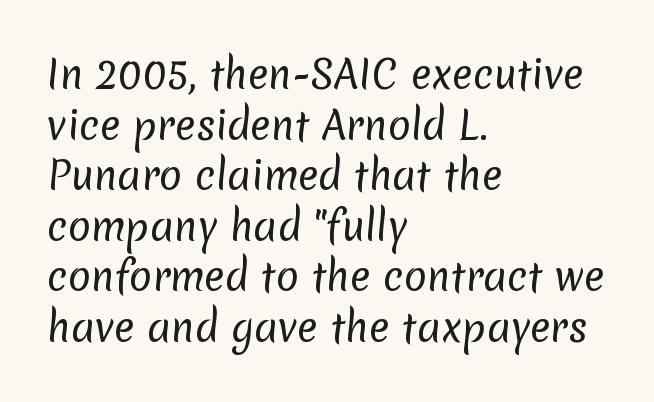
Every row of glyphs begins at an identical x-position on the left. Reading down the column, the eye jumps a familiar distance to each next line. The glyphs are unaccompanied by any horizontal stroke below them. Weight class: somewhere from thin through regular.
